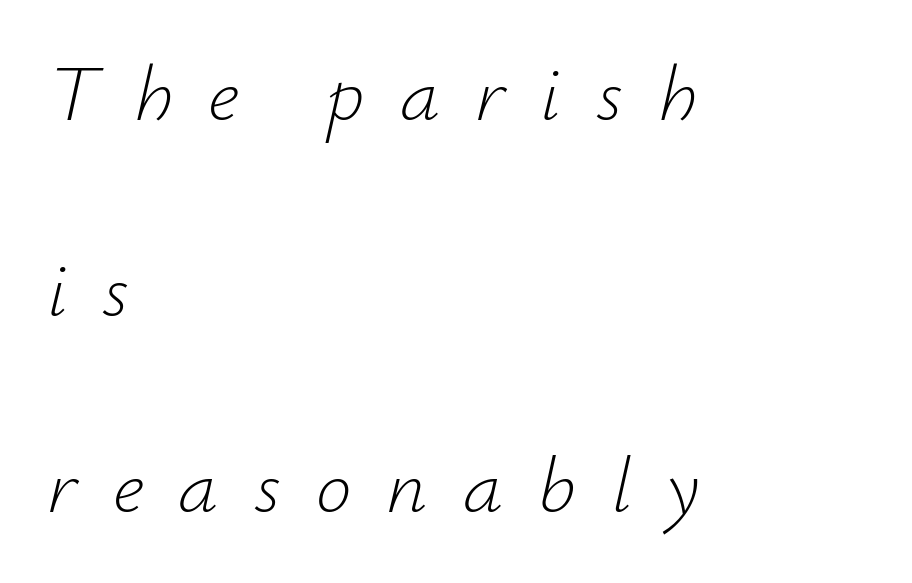
Teacher's note: observe the even left margin — that is flush-left alignment. A quiet, ordinary-to-light weight characterises the typeface. An italicized treatment has been applied to the whole sample. Reading down the column, the eye jumps a long way to each next line. This sample has the flowing, uneven cadence of proportional lettering.
